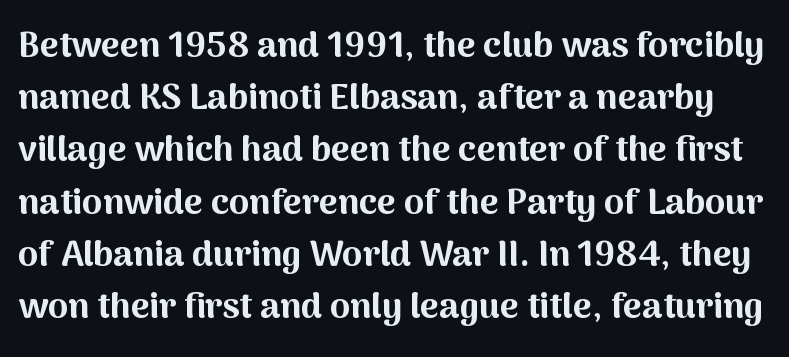
The glyphs have the mass of a bold cut. Stroke terminals: plain, sans-serif. This sample keeps an unexceptional amount of space between lines. Tracking value appears to be zero — textbook default spacing.
